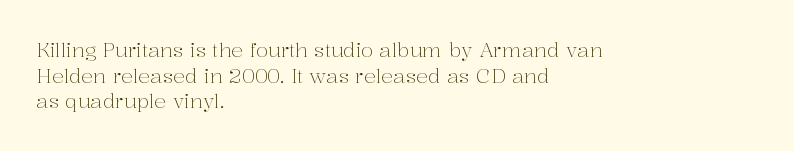
The image shows 20 px text type, upright; set left-aligned, normal line spacing (1.28x), normal letter spacing, not underlined.
